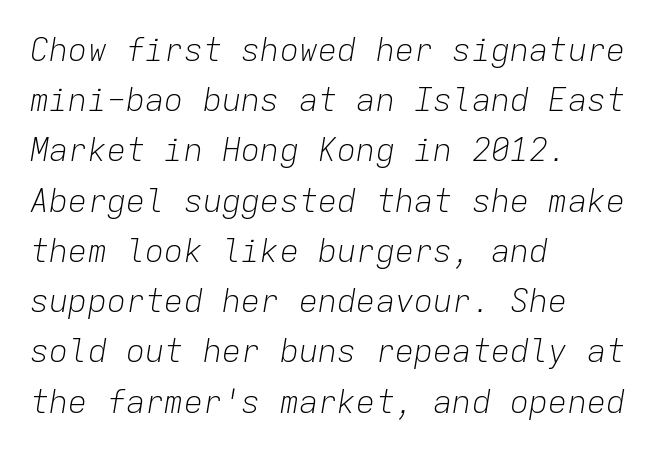
{"italic": "yes", "lean": "right", "slant_degrees": 9, "bold": "no", "weight": "light", "width": "normal", "stroke_contrast": "low", "x_height": "medium", "monospaced": "yes", "underline": "no", "align": "left", "line_spacing": "normal", "line_spacing_ratio": 1.57, "letter_spacing": "normal", "letter_spacing_em": 0.0, "glyph_px": 32}
